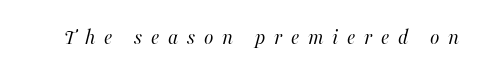
The image shows 22 px text type, italic (leaning right); set unusually wide letter spacing (+0.39 em), not underlined.
